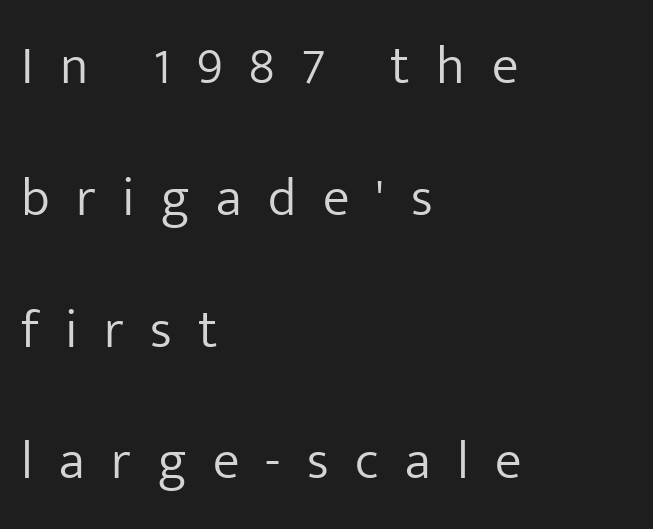
The image shows 54 px light sans-serif type, upright; set left-aligned, loose line spacing (2.44x), unusually wide letter spacing (+0.49 em), not underlined; low stroke contrast and a medium x-height.
